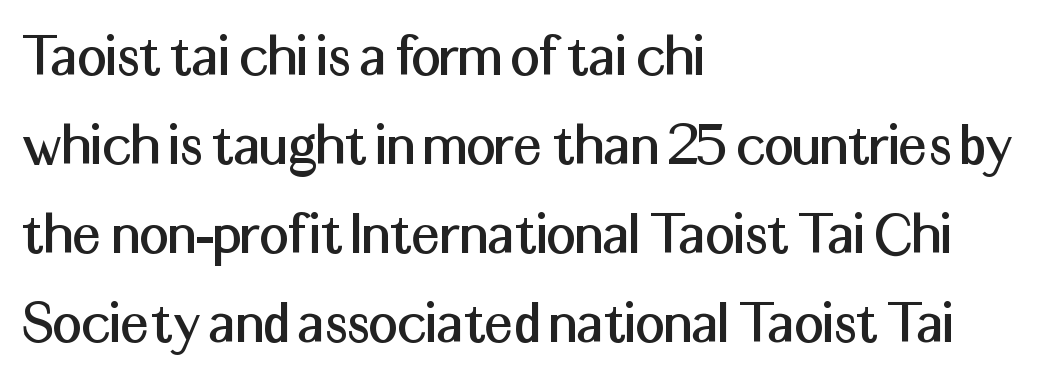
{"serif": "no", "italic": "no", "width": "normal", "stroke_contrast": "medium", "x_height": "medium", "monospaced": "no", "underline": "no", "align": "left", "line_spacing": "normal", "line_spacing_ratio": 1.39, "letter_spacing": "normal", "letter_spacing_em": 0.0, "glyph_px": 64}
